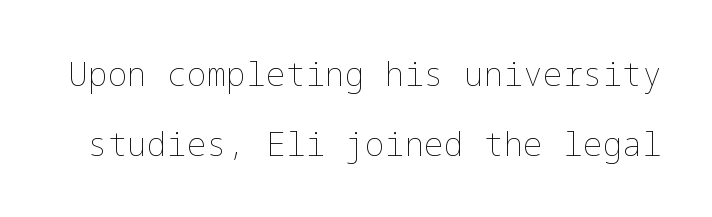
{"italic": "no", "bold": "no", "weight": "thin", "width": "normal", "stroke_contrast": "low", "x_height": "medium", "underline": "no", "line_spacing": "loose", "line_spacing_ratio": 2.13, "letter_spacing": "normal", "letter_spacing_em": 0.0, "glyph_px": 33}
